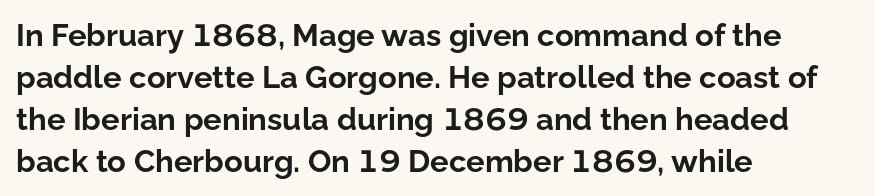
{"serif": "no", "italic": "no", "bold": "yes", "weight": "bold", "width": "normal", "stroke_contrast": "low", "x_height": "medium", "monospaced": "no", "underline": "no", "align": "left", "line_spacing": "normal", "line_spacing_ratio": 1.35, "letter_spacing": "normal", "letter_spacing_em": 0.0, "glyph_px": 31}
